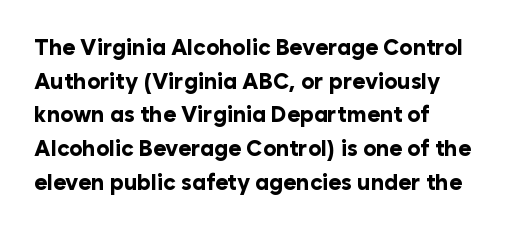
{"italic": "no", "bold": "yes", "underline": "no", "align": "left", "line_spacing": "normal", "line_spacing_ratio": 1.53, "letter_spacing": "normal", "letter_spacing_em": 0.0, "glyph_px": 22}
